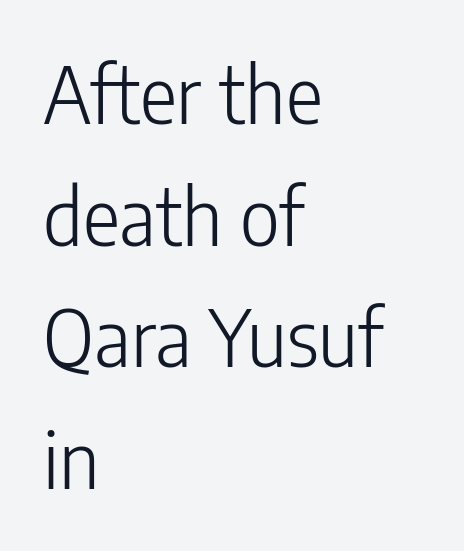
{"serif": "no", "italic": "no", "bold": "no", "weight": "light", "width": "condensed", "stroke_contrast": "low", "x_height": "medium", "monospaced": "no", "underline": "no", "align": "left", "line_spacing": "normal", "line_spacing_ratio": 1.56, "letter_spacing": "normal", "letter_spacing_em": 0.0, "glyph_px": 78}
